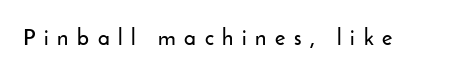
Q: Is the text italic (slanted)? A: No, it is upright.
Q: Is the text underlined? A: No.
Q: Is the spacing between letters normal or unusually wide? A: Unusually wide.
